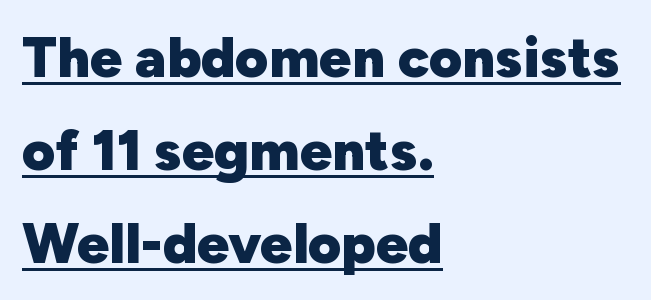
The image shows 57 px heavy sans-serif type, upright; set left-aligned, normal line spacing (1.63x), normal letter spacing, underlined; low stroke contrast and a medium x-height.
